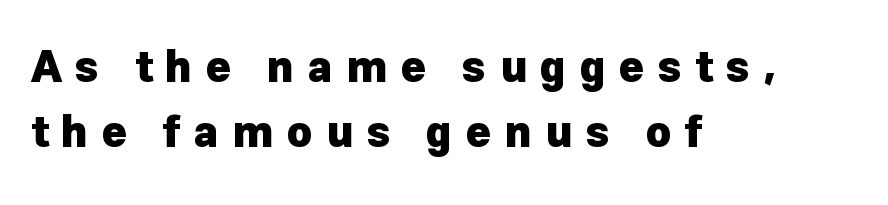
The image shows 43 px heavy sans-serif type, upright; set left-aligned, normal line spacing (1.52x), unusually wide letter spacing (+0.31 em), not underlined; low stroke contrast and a medium x-height.
